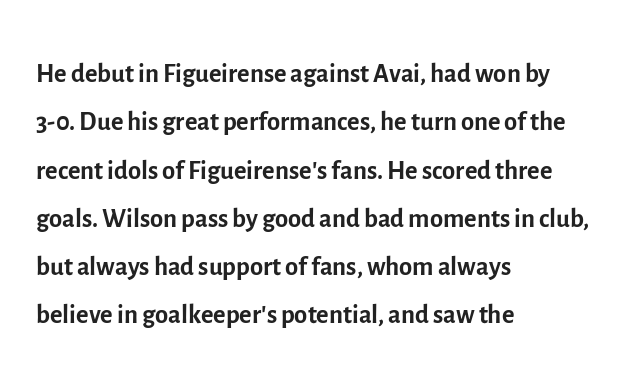
The text was rendered using a sans face with plain stroke endings. Only glyphs here, with clear space below each row. A typesetter would call this proportional, since set widths differ per character. It's the straight-up-and-down kind of type. Nobody touched the tracking dial on this one. Successive baselines arrive at the customary interval.
